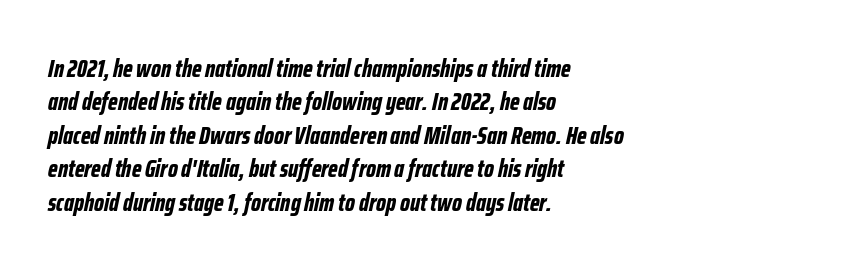
The image shows 25 px bold type, italic (leaning right); set left-aligned, normal line spacing (1.34x), normal letter spacing, not underlined.
